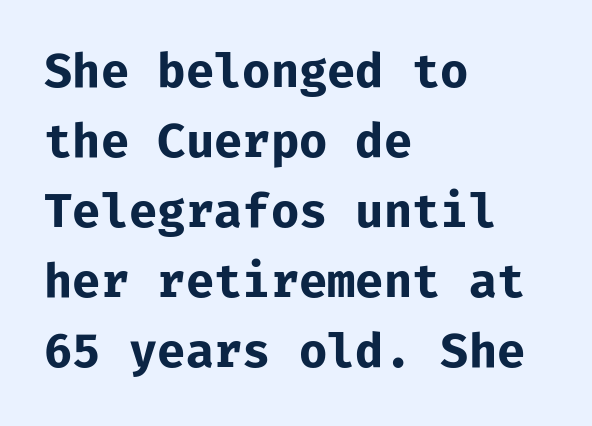
Spacing between characters is what you'd get straight out of the box. Students, observe: this is what conventionally led text looks like. These lines are rendered in a fixed-pitch font. A full-strength bold gives these letters their thick strokes. Letterform terminals end flat and unadorned throughout the passage.
